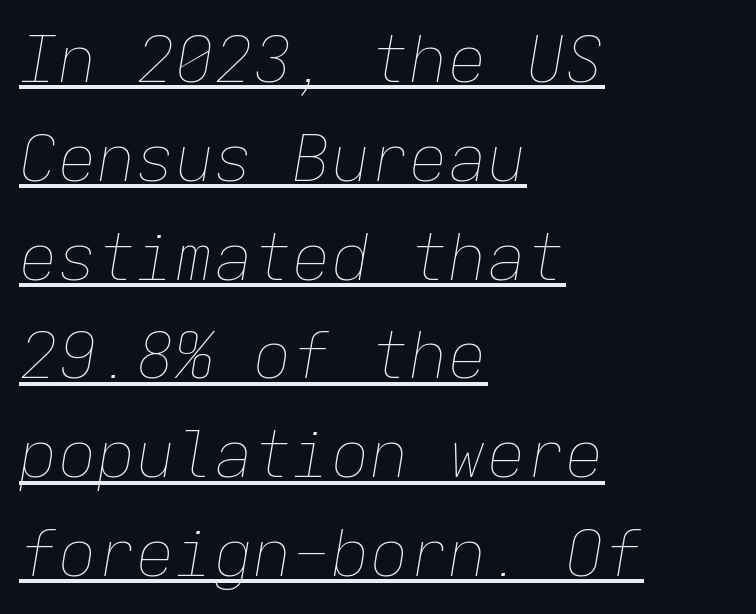
{"italic": "yes", "lean": "right", "slant_degrees": 9, "bold": "no", "weight": "thin", "width": "normal", "stroke_contrast": "low", "x_height": "medium", "monospaced": "yes", "underline": "yes", "align": "left", "line_spacing": "normal", "line_spacing_ratio": 1.52, "letter_spacing": "normal", "letter_spacing_em": 0.0, "glyph_px": 65}
